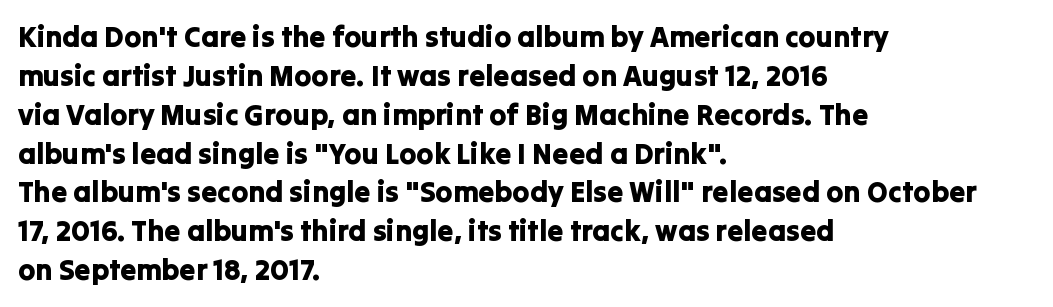
The letters stand upright; this is a roman face. Between one letter and the next there's only the usual sliver of space. Each row of text sits above clean, open space. The glyphs in this specimen are sans serif. The block of text has a typical density, with ordinary space between rows. This sample has the flowing, uneven cadence of proportional lettering.
